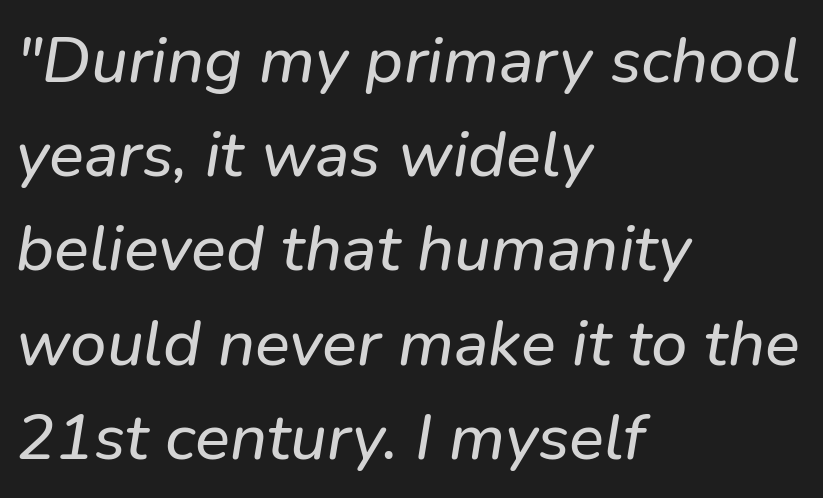
{"serif": "no", "width": "normal", "stroke_contrast": "low", "x_height": "medium", "monospaced": "no", "underline": "no", "align": "left", "line_spacing": "normal", "line_spacing_ratio": 1.45, "letter_spacing": "normal", "letter_spacing_em": 0.0, "glyph_px": 65}
